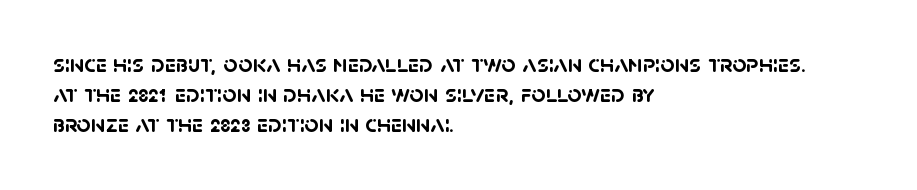
{"bold": "yes", "underline": "no", "align": "left", "line_spacing_ratio": 1.21, "letter_spacing": "normal", "letter_spacing_em": 0.0, "glyph_px": 25}
